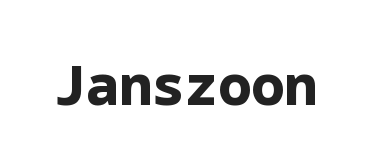
Descenders are the only things crossing below the line. This is the regular roman posture of the typeface. Compared with typical body copy, the letter spacing here is the same. Nope, no serifs anywhere on these letters. Plenty of ink on the page — the face is bold.
